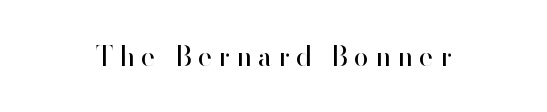
The image shows 27 px text type, upright; set centered, unusually wide letter spacing (+0.23 em), not underlined.
